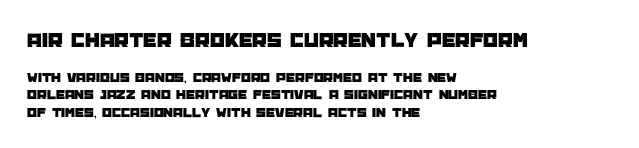
The image shows 21 px text type, upright; set left-aligned, line spacing 1.22x, normal letter spacing, not underlined; the first (top) block is 1.5x larger.
